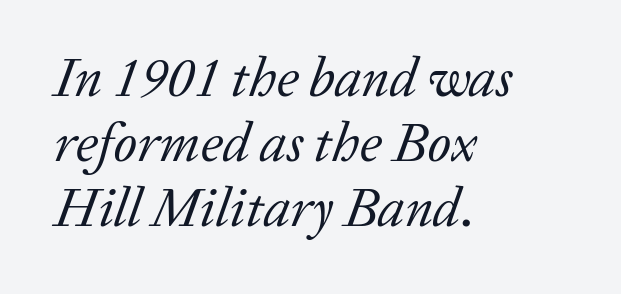
Q: Is the text bold? A: No.
Q: Is the text italic (slanted)? A: Yes, it leans right by about 20 degrees.
Q: Is the typeface a serif or a sans-serif typeface? A: Serif.
Q: Is the text underlined? A: No.
Q: How is the paragraph aligned? A: Left-aligned.
Q: Is the spacing between letters normal or unusually wide? A: Normal.
Q: Width (condensed, normal, or wide)? A: Normal.
Q: Stroke contrast? A: Low.
Q: x-height? A: Medium.
Q: Monospaced? A: No.
